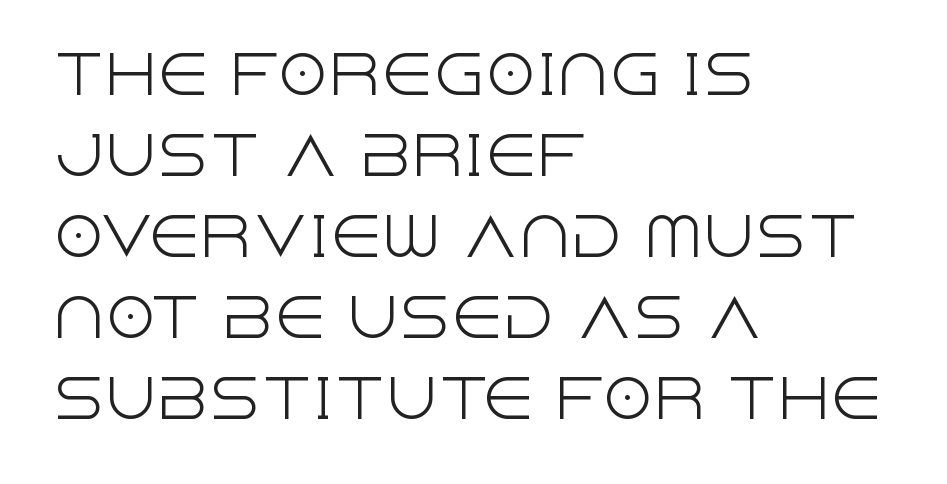
The image shows 52 px light sans-serif type, upright; set left-aligned, normal line spacing (1.56x), normal letter spacing, not underlined; a large x-height.
